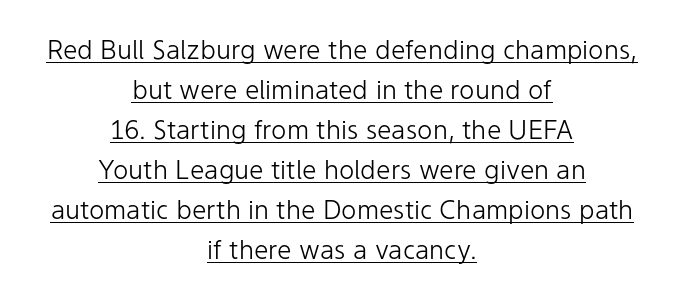
The image shows 26 px text type, upright; set centered, normal line spacing (1.54x), normal letter spacing, underlined.
